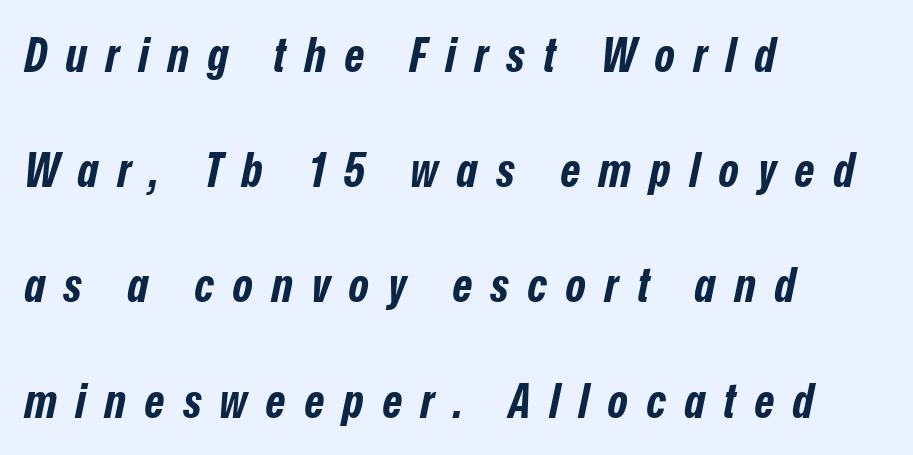
Q: Is the text bold? A: Yes.
Q: Is the text italic (slanted)? A: Yes, it leans right by about 12 degrees.
Q: Is the text underlined? A: No.
Q: How is the paragraph aligned? A: Left-aligned.
Q: Is the spacing between letters normal or unusually wide? A: Unusually wide.
Q: Is the spacing between lines tight, normal or loose? A: Loose.
Q: Width (condensed, normal, or wide)? A: Condensed.
Q: Stroke contrast? A: Low.
Q: x-height? A: Medium.
Q: Monospaced? A: No.
